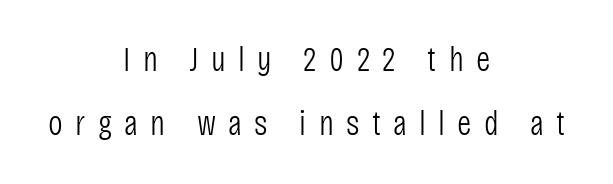
The setting favours the middle, as headings and verse often do. Italic: no, the glyphs are upright roman. The cut favours lightness, reaching ordinary text weight at its darkest. The letters are spread apart with noticeably loose tracking. Are there feet on the stems? There aren't — it's a sans. The passage shown is typed in a proportional face where columns would drift.
